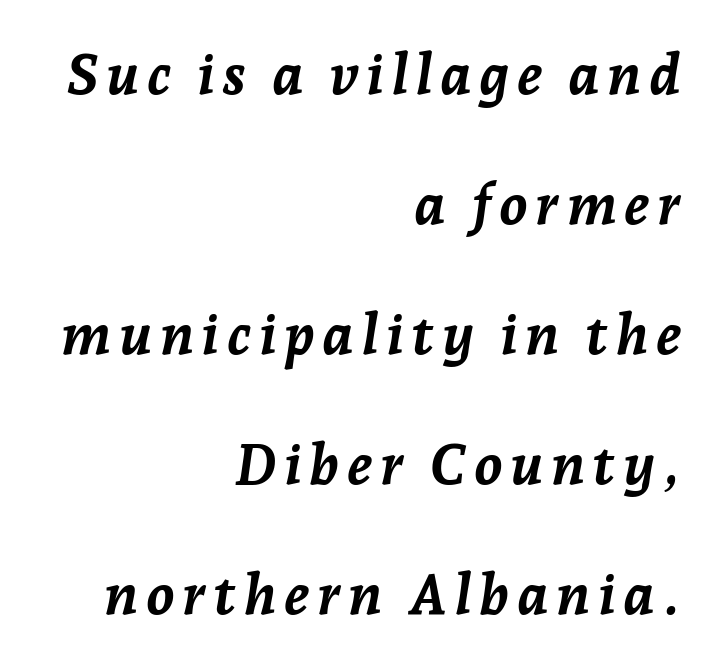
Q: Is the text bold? A: Yes.
Q: Is the text italic (slanted)? A: Yes, it leans right by about 7 degrees.
Q: Is the text underlined? A: No.
Q: How is the paragraph aligned? A: Right-aligned.
Q: Is the spacing between lines tight, normal or loose? A: Loose.
Q: Width (condensed, normal, or wide)? A: Normal.
Q: Stroke contrast? A: Low.
Q: x-height? A: Medium.
Q: Monospaced? A: No.
